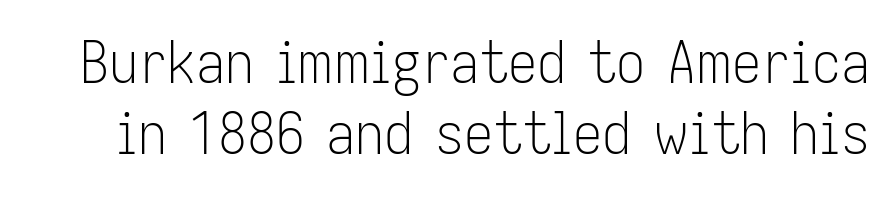
The image shows 58 px light, condensed sans-serif type, upright; set line spacing 1.22x, normal letter spacing, not underlined; low stroke contrast and a medium x-height.
